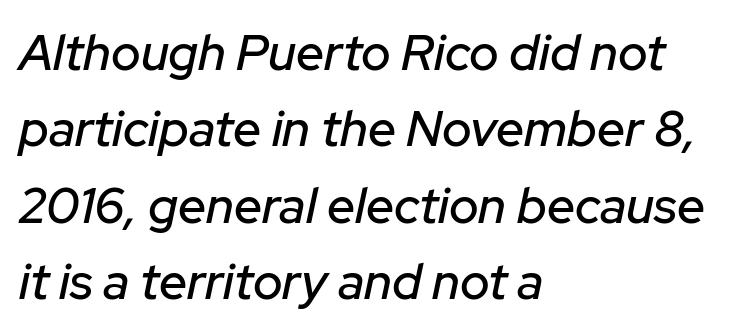
The image shows 50 px text type, italic (leaning right); set left-aligned, normal line spacing (1.53x), normal letter spacing, not underlined; low stroke contrast and a medium x-height.
